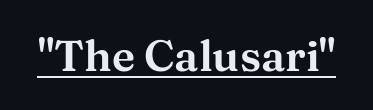
Q: Is the text italic (slanted)? A: No, it is upright.
Q: Is the typeface a serif or a sans-serif typeface? A: Serif.
Q: Is the text underlined? A: Yes.
Q: Is the spacing between letters normal or unusually wide? A: Normal.
Q: Width (condensed, normal, or wide)? A: Wide.
Q: Stroke contrast? A: Medium.
Q: x-height? A: Medium.
Q: Monospaced? A: No.
